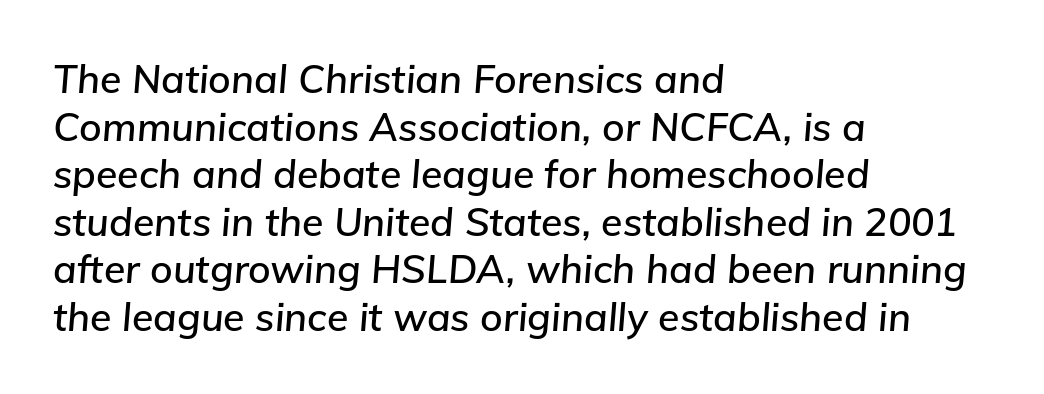
Q: Is the text italic (slanted)? A: Yes, it leans right by about 5 degrees.
Q: Is the text underlined? A: No.
Q: How is the paragraph aligned? A: Left-aligned.
Q: Is the spacing between letters normal or unusually wide? A: Normal.
Q: Width (condensed, normal, or wide)? A: Normal.
Q: Stroke contrast? A: Low.
Q: x-height? A: Medium.
Q: Monospaced? A: No.
